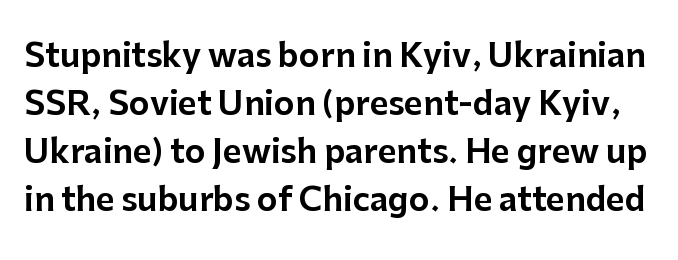
{"serif": "no", "italic": "no", "width": "normal", "stroke_contrast": "low", "x_height": "medium", "monospaced": "no", "underline": "no", "line_spacing": "normal", "line_spacing_ratio": 1.5, "letter_spacing": "normal", "letter_spacing_em": 0.0, "glyph_px": 32}
